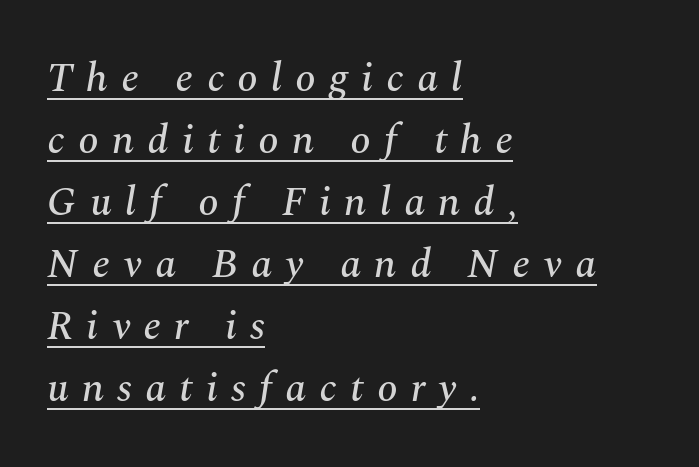
{"serif": "yes", "italic": "yes", "lean": "right", "slant_degrees": 10, "width": "normal", "stroke_contrast": "medium", "x_height": "medium", "monospaced": "no", "underline": "yes", "align": "left", "line_spacing": "normal", "line_spacing_ratio": 1.51, "letter_spacing": "wide", "letter_spacing_em": 0.32, "glyph_px": 41}
